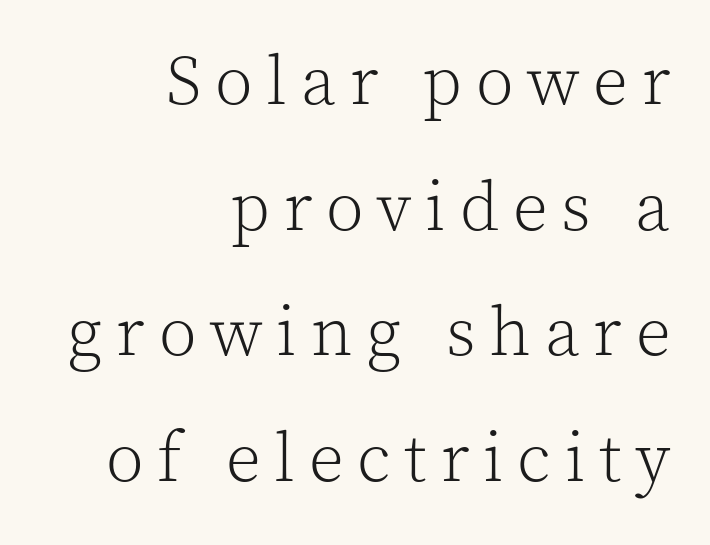
The image shows 69 px light serif type, upright; set right-aligned, line spacing 1.82x, unusually wide letter spacing (+0.2 em), not underlined; a medium x-height.
